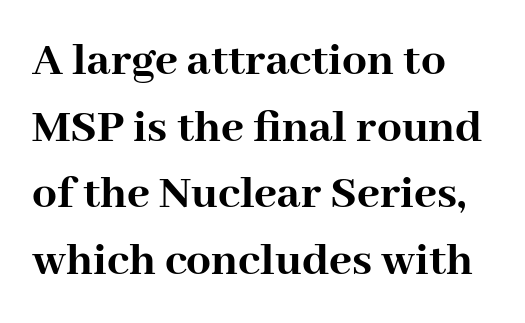
Compared with typical body copy, the letter spacing here is the same. I'd describe the lettering as bold — thick and assertive. You can tell it's not italic because the verticals are truly vertical. Leading matches the norm, producing a regular column. The passage shown is not underscored anywhere. Think of a printed novel: that variable character pitch is what you see here.
